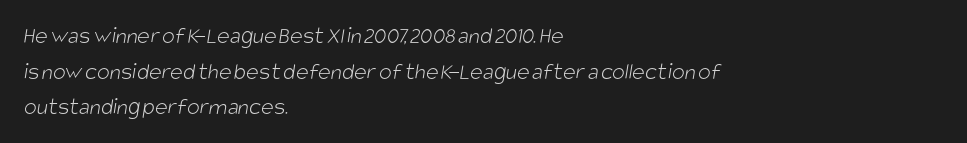
Honestly, the letter spacing is just normal — you wouldn't notice it. Weight: regular or lighter. Casual observation: everything's shoved over to the left. Clear beneath every line of the passage.
